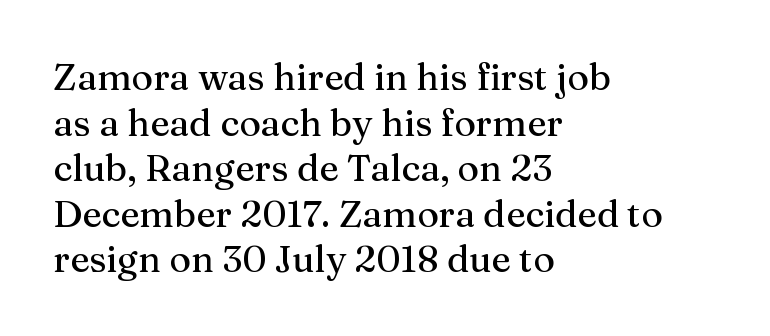
{"serif": "yes", "italic": "no", "width": "normal", "stroke_contrast": "medium", "x_height": "medium", "monospaced": "no", "underline": "no", "align": "left", "line_spacing_ratio": 1.23, "letter_spacing": "normal", "letter_spacing_em": 0.0, "glyph_px": 37}
